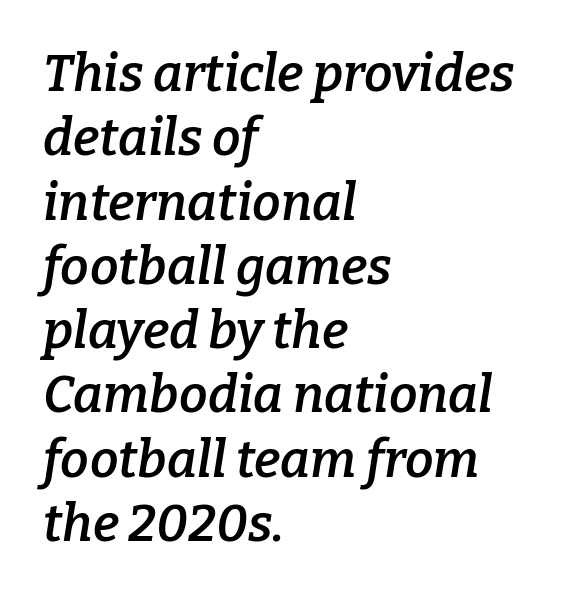
Q: Is the text bold? A: Semi-bold.
Q: Is the text italic (slanted)? A: Yes, it leans right by about 9 degrees.
Q: Is the typeface a serif or a sans-serif typeface? A: Serif.
Q: Is the text underlined? A: No.
Q: How is the paragraph aligned? A: Left-aligned.
Q: Is the spacing between letters normal or unusually wide? A: Normal.
Q: Is the spacing between lines tight, normal or loose? A: Normal.
Q: Width (condensed, normal, or wide)? A: Normal.
Q: Stroke contrast? A: Low.
Q: x-height? A: Medium.
Q: Monospaced? A: No.
